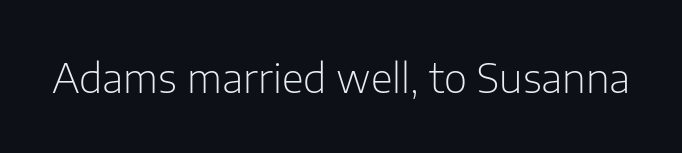
Q: Is the text bold? A: No.
Q: Is the text italic (slanted)? A: No, it is upright.
Q: Is the typeface a serif or a sans-serif typeface? A: Sans-serif.
Q: Is the text underlined? A: No.
Q: Is the spacing between letters normal or unusually wide? A: Normal.
Q: Width (condensed, normal, or wide)? A: Normal.
Q: Stroke contrast? A: Low.
Q: x-height? A: Medium.
Q: Monospaced? A: No.
